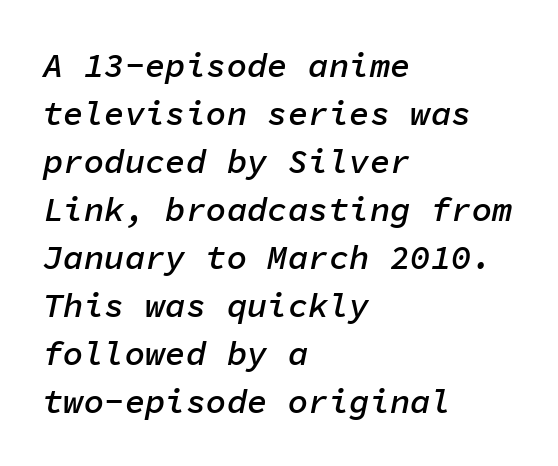
No word sits above an underline. The rendering applies a slant to the glyphs. Is there much room between lines? A standard amount, neither cramped nor airy. Note the uniform advance width — an 'i' takes as much space as an 'm'. This rendering uses left alignment, leaving the right contour irregular.
